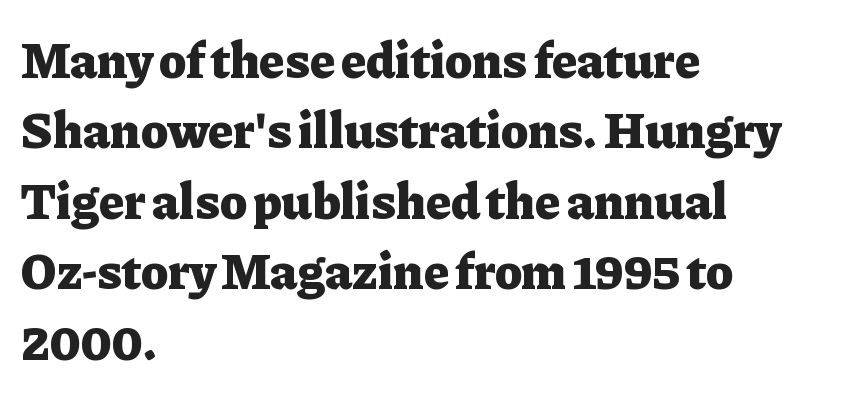
{"serif": "yes", "italic": "no", "bold": "yes", "weight": "heavy", "width": "normal", "stroke_contrast": "low", "x_height": "medium", "monospaced": "no", "underline": "no", "align": "left", "line_spacing": "normal", "line_spacing_ratio": 1.38, "letter_spacing": "normal", "letter_spacing_em": 0.0, "glyph_px": 51}
